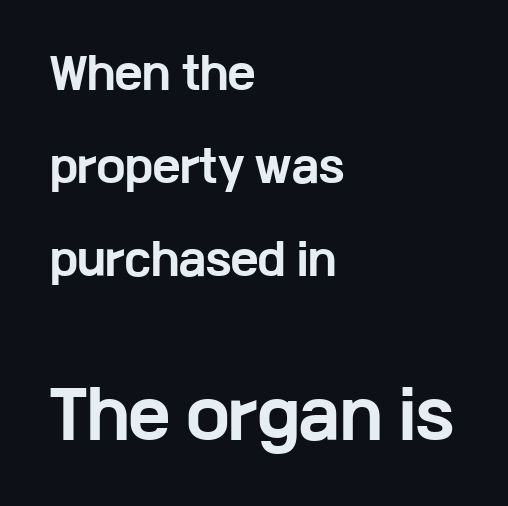
The image shows 63 px bold, wide sans-serif type, upright; set left-aligned, loose line spacing (2.22x), normal letter spacing, not underlined; the second (bottom) block is 1.5x larger; low stroke contrast and a medium x-height.
